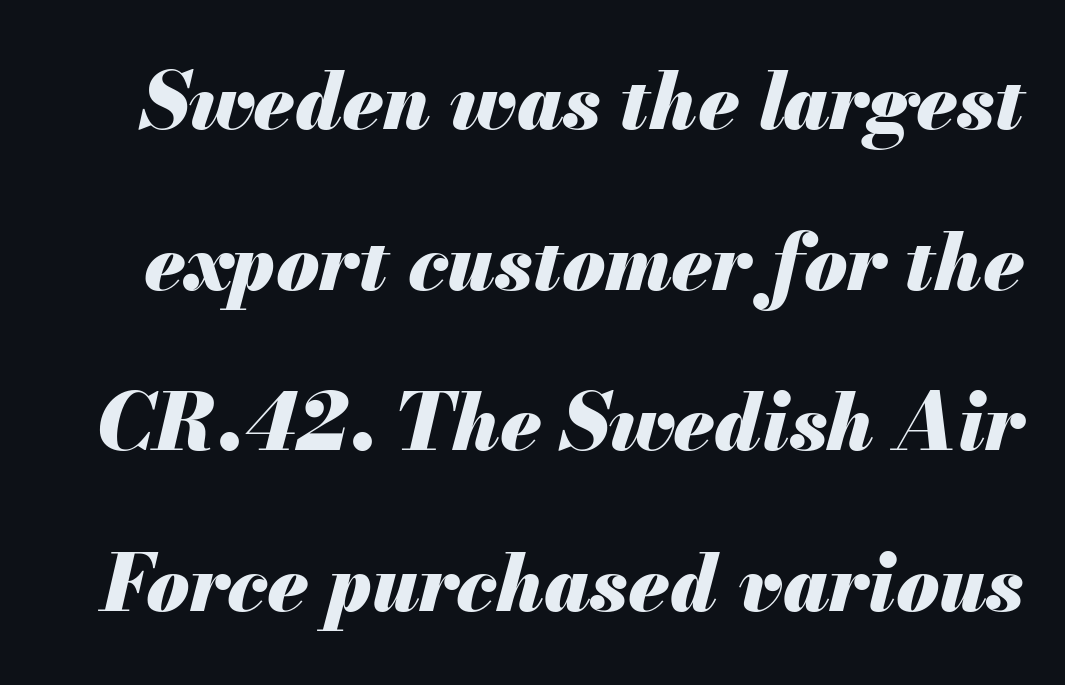
{"italic": "yes", "lean": "right", "slant_degrees": 13, "bold": "yes", "weight": "heavy", "width": "normal", "stroke_contrast": "medium", "x_height": "small", "monospaced": "no", "underline": "no", "line_spacing": "loose", "line_spacing_ratio": 2.06, "letter_spacing": "normal", "letter_spacing_em": 0.0, "glyph_px": 78}
